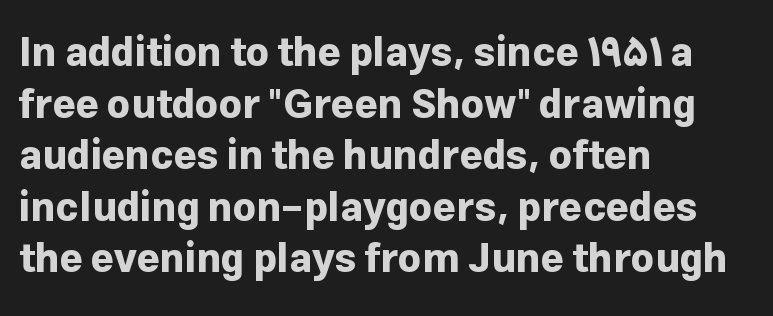
Q: Is the text bold? A: Yes.
Q: Is the text italic (slanted)? A: No, it is upright.
Q: Is the typeface a serif or a sans-serif typeface? A: Sans-serif.
Q: Is the text underlined? A: No.
Q: How is the paragraph aligned? A: Left-aligned.
Q: Is the spacing between letters normal or unusually wide? A: Normal.
Q: Is the spacing between lines tight, normal or loose? A: Normal.
Q: Width (condensed, normal, or wide)? A: Normal.
Q: Stroke contrast? A: Low.
Q: x-height? A: Medium.
Q: Monospaced? A: No.
